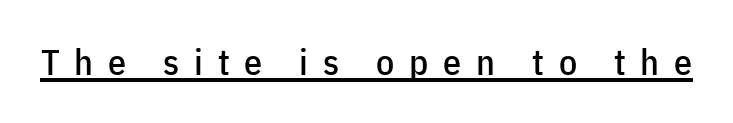
{"serif": "no", "italic": "no", "width": "condensed", "stroke_contrast": "low", "x_height": "medium", "monospaced": "no", "underline": "yes", "letter_spacing": "wide", "letter_spacing_em": 0.41, "glyph_px": 36}
